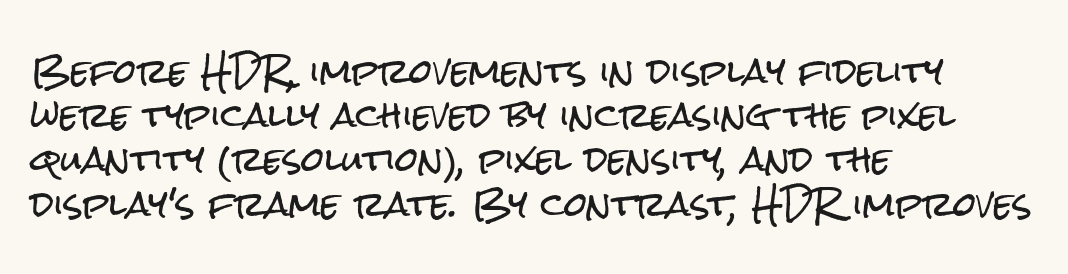
Normally led — the rows are evenly, conventionally spaced. Look at the tracking — it's just the regular setting, nothing added. A bare baseline throughout the passage. The typesetter chose a ragged-right arrangement here. Italic? Not at all — the glyphs are vertical. The designer went with a sans here, leaving each stem footless.
